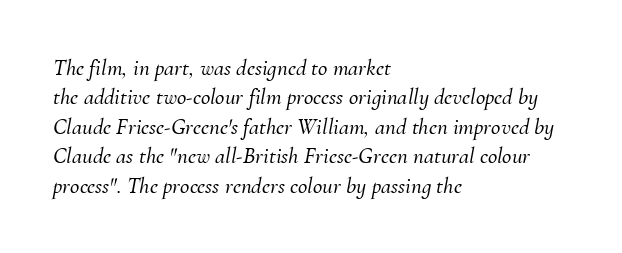
The image shows 23 px text type, italic (leaning right); set left-aligned, normal line spacing (1.28x), normal letter spacing, not underlined.
